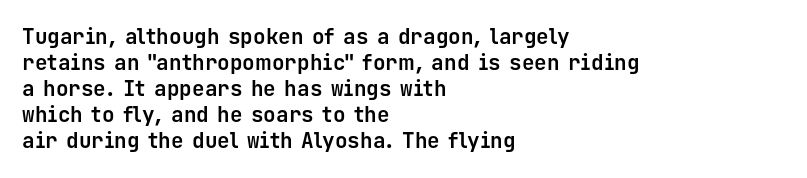
The image shows 21 px bold type, upright; set left-aligned, line spacing 1.24x, normal letter spacing, not underlined.
